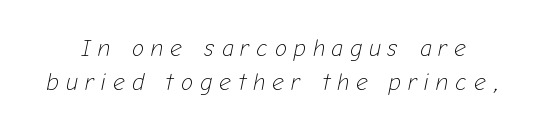
A typesetter would call this heavily tracked-out type. The glyphs are unaccompanied by any horizontal stroke below them. The cut favours lightness, reaching ordinary text weight at its darkest. Characters are canted at an angle relative to the baseline's perpendicular. Honestly, the row spacing looks completely unremarkable.
